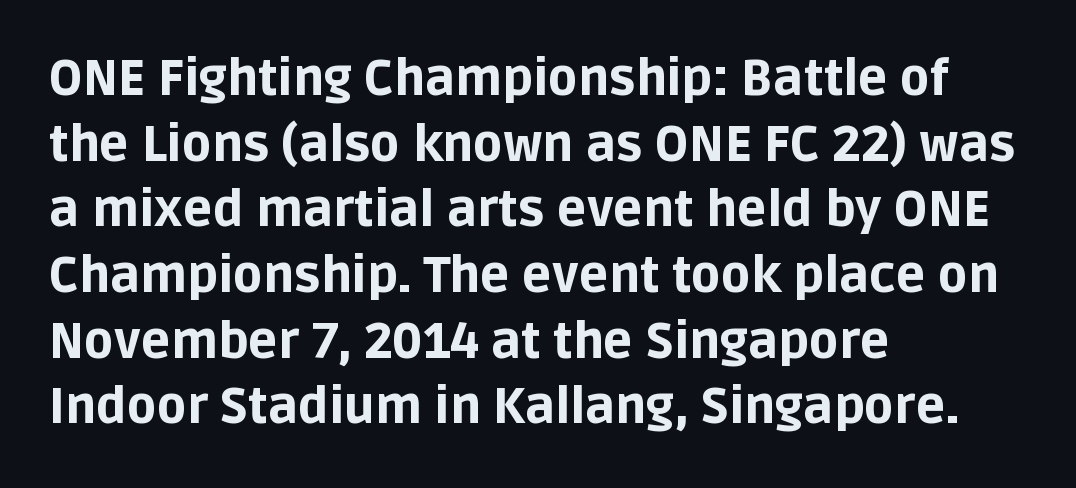
Q: Is the text bold? A: Yes.
Q: Is the text italic (slanted)? A: No, it is upright.
Q: Is the typeface a serif or a sans-serif typeface? A: Sans-serif.
Q: Is the text underlined? A: No.
Q: How is the paragraph aligned? A: Left-aligned.
Q: Is the spacing between letters normal or unusually wide? A: Normal.
Q: Is the spacing between lines tight, normal or loose? A: Normal.
Q: Width (condensed, normal, or wide)? A: Normal.
Q: Stroke contrast? A: Low.
Q: x-height? A: Large.
Q: Monospaced? A: No.
